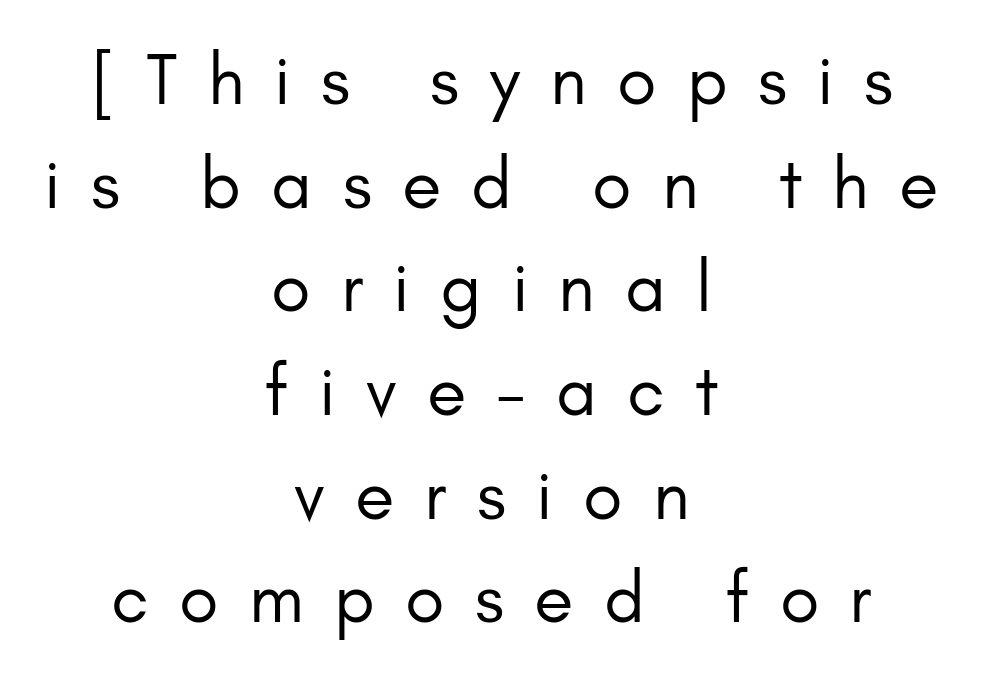
The image shows 72 px regular-weight sans-serif type, upright; set centered, normal line spacing (1.44x), unusually wide letter spacing (+0.42 em), not underlined; low stroke contrast and a small x-height.
